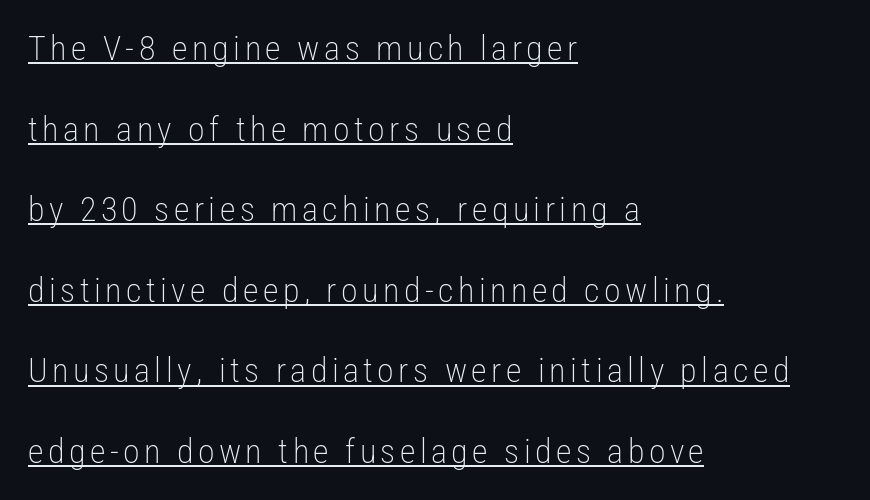
Q: Is the text bold? A: No.
Q: Is the text italic (slanted)? A: No, it is upright.
Q: Is the typeface a serif or a sans-serif typeface? A: Sans-serif.
Q: Is the text underlined? A: Yes.
Q: How is the paragraph aligned? A: Left-aligned.
Q: Is the spacing between lines tight, normal or loose? A: Loose.
Q: Width (condensed, normal, or wide)? A: Condensed.
Q: Stroke contrast? A: Low.
Q: x-height? A: Medium.
Q: Monospaced? A: No.
